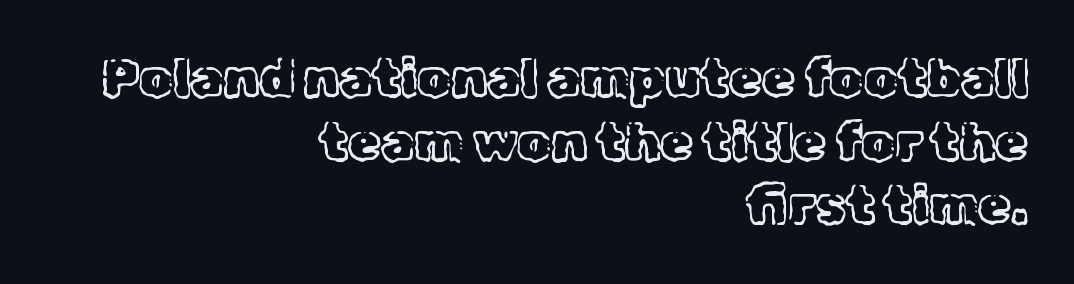
Leftover space on each line is placed entirely before the opening word. The tracking reads as untouched default to a designer's eye. The font is comparable to plain body text, perhaps lighter. Vertical strokes here are truly vertical.
